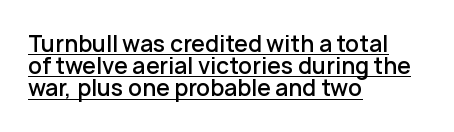
Q: Is the text bold? A: Semi-bold.
Q: Is the text italic (slanted)? A: No, it is upright.
Q: Is the text underlined? A: Yes.
Q: How is the paragraph aligned? A: Left-aligned.
Q: Is the spacing between letters normal or unusually wide? A: Normal.
Q: Is the spacing between lines tight, normal or loose? A: Tight.
